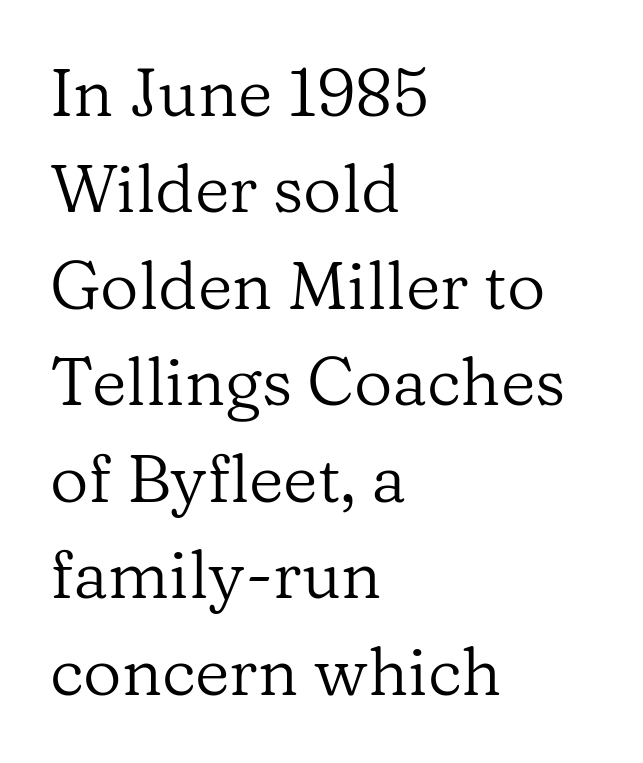
{"serif": "yes", "italic": "no", "bold": "no", "weight": "regular", "width": "normal", "stroke_contrast": "low", "x_height": "medium", "monospaced": "no", "underline": "no", "align": "left", "line_spacing": "normal", "line_spacing_ratio": 1.44, "letter_spacing": "normal", "letter_spacing_em": 0.0, "glyph_px": 67}
